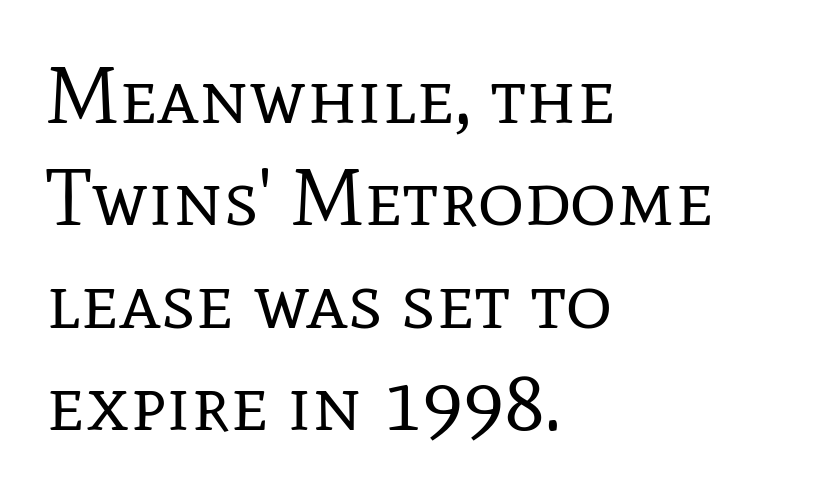
Spacing between characters is what you'd get straight out of the box. A quiet, ordinary-to-light weight characterises the typeface. Leading matches the norm, producing a regular column. Vertical strokes here are truly vertical. The font family rendered here belongs to the serif group.
